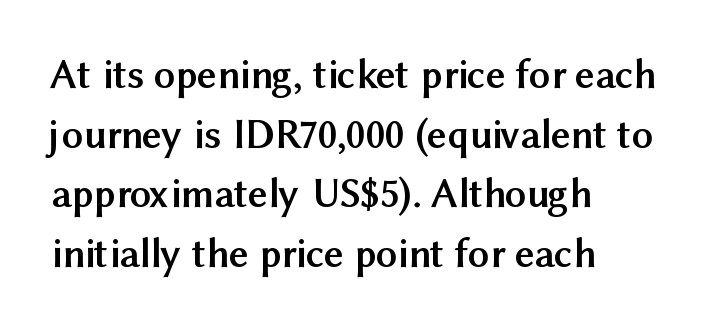
Q: Is the text bold? A: Yes.
Q: Is the text italic (slanted)? A: No, it is upright.
Q: Is the typeface a serif or a sans-serif typeface? A: Sans-serif.
Q: Is the text underlined? A: No.
Q: How is the paragraph aligned? A: Left-aligned.
Q: Is the spacing between letters normal or unusually wide? A: Normal.
Q: Is the spacing between lines tight, normal or loose? A: Normal.
Q: Width (condensed, normal, or wide)? A: Normal.
Q: Stroke contrast? A: Medium.
Q: x-height? A: Medium.
Q: Monospaced? A: No.
